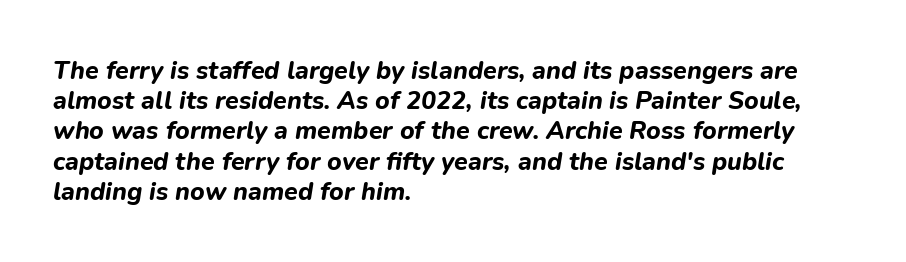
{"italic": "yes", "lean": "right", "slant_degrees": 9, "bold": "yes", "underline": "no", "align": "left", "line_spacing_ratio": 1.21, "letter_spacing": "normal", "letter_spacing_em": 0.0, "glyph_px": 25}
